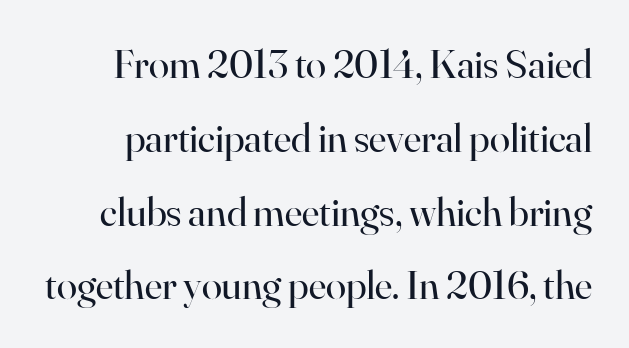
Q: Is the text bold? A: No.
Q: Is the text italic (slanted)? A: No, it is upright.
Q: Is the typeface a serif or a sans-serif typeface? A: Serif.
Q: Is the text underlined? A: No.
Q: Is the spacing between letters normal or unusually wide? A: Normal.
Q: Width (condensed, normal, or wide)? A: Normal.
Q: Stroke contrast? A: High.
Q: x-height? A: Small.
Q: Monospaced? A: No.
